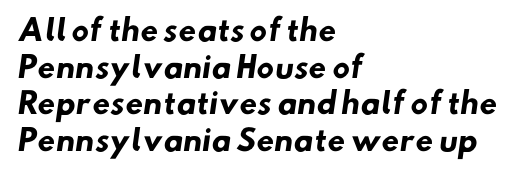
The image shows 29 px heavy sans-serif type; set left-aligned, normal line spacing (1.26x), normal letter spacing, not underlined; low stroke contrast and a small x-height.
